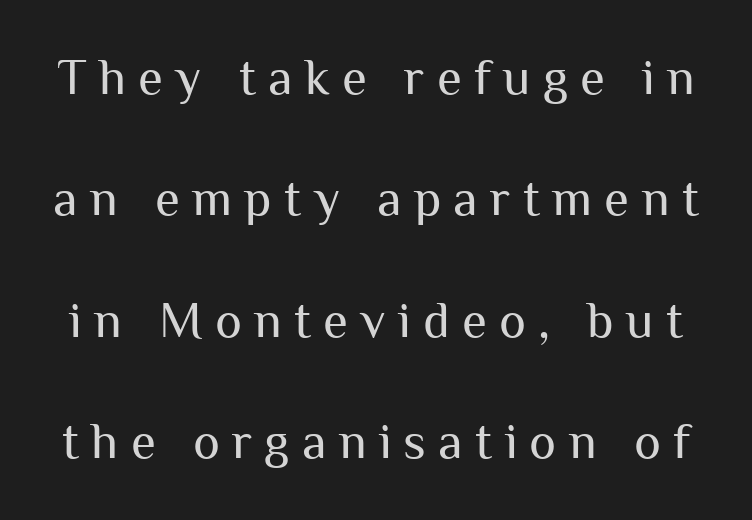
Q: Is the text bold? A: No.
Q: Is the text italic (slanted)? A: No, it is upright.
Q: Is the typeface a serif or a sans-serif typeface? A: Sans-serif.
Q: Is the text underlined? A: No.
Q: Is the spacing between letters normal or unusually wide? A: Unusually wide.
Q: Is the spacing between lines tight, normal or loose? A: Loose.
Q: Width (condensed, normal, or wide)? A: Normal.
Q: Stroke contrast? A: Medium.
Q: x-height? A: Medium.
Q: Monospaced? A: No.
